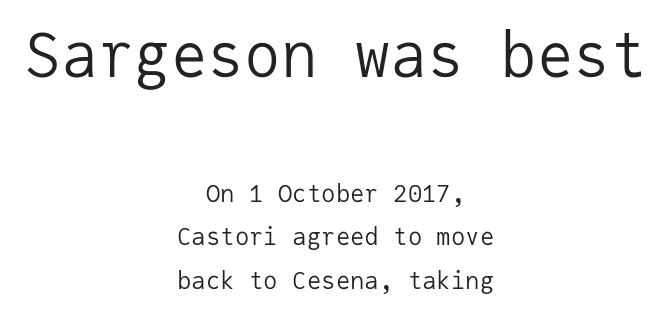
Serifs: no, the terminals of the letterforms are clean. Visually the block forms a symmetrical silhouette, jagged on both flanks. Does the bottom block carry the larger type? No, the top block does. It's the straight-up-and-down kind of type. No heavy texture on the line: the type isn't bold. Decoration check: the copy has no underline.
